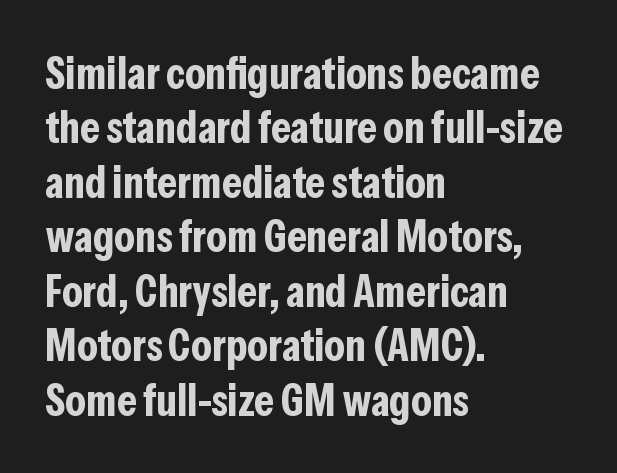
Q: Is the text bold? A: Yes.
Q: Is the text italic (slanted)? A: No, it is upright.
Q: Is the typeface a serif or a sans-serif typeface? A: Sans-serif.
Q: Is the text underlined? A: No.
Q: How is the paragraph aligned? A: Left-aligned.
Q: Is the spacing between letters normal or unusually wide? A: Normal.
Q: Width (condensed, normal, or wide)? A: Condensed.
Q: Stroke contrast? A: Low.
Q: x-height? A: Medium.
Q: Monospaced? A: No.
